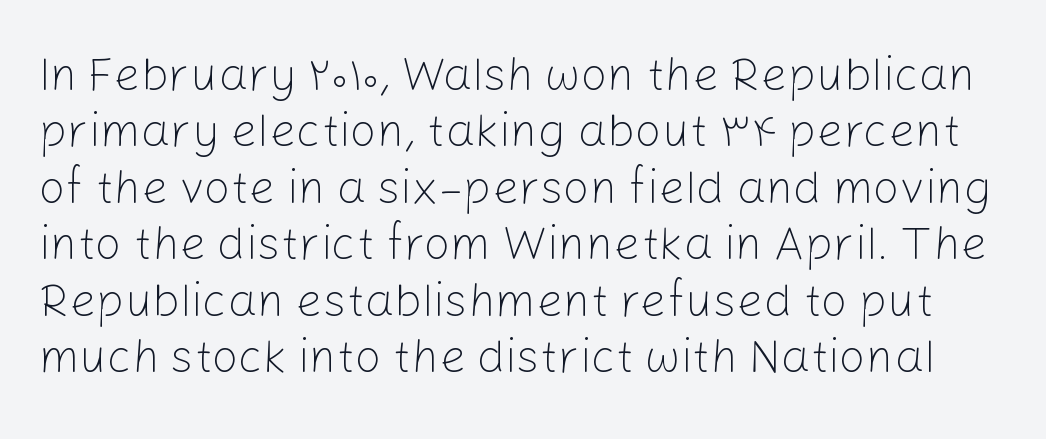
The image shows 47 px light sans-serif type, upright; set line spacing 1.2x, normal letter spacing, not underlined; low stroke contrast and a medium x-height.
